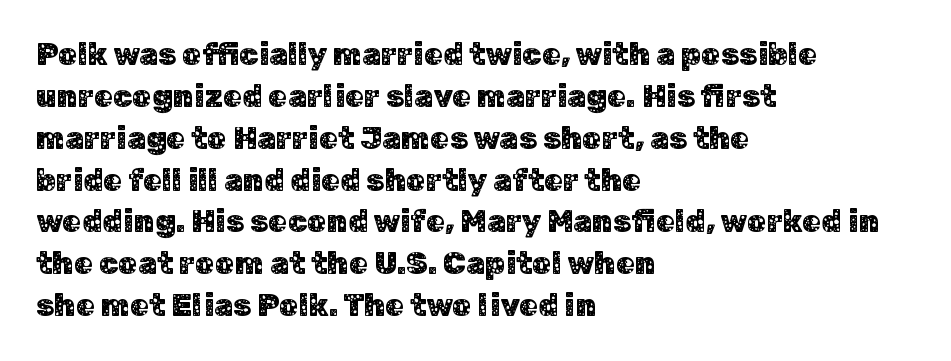
The image shows 31 px sans-serif type, upright; set left-aligned, normal line spacing (1.35x), normal letter spacing, not underlined; low stroke contrast and a medium x-height.
